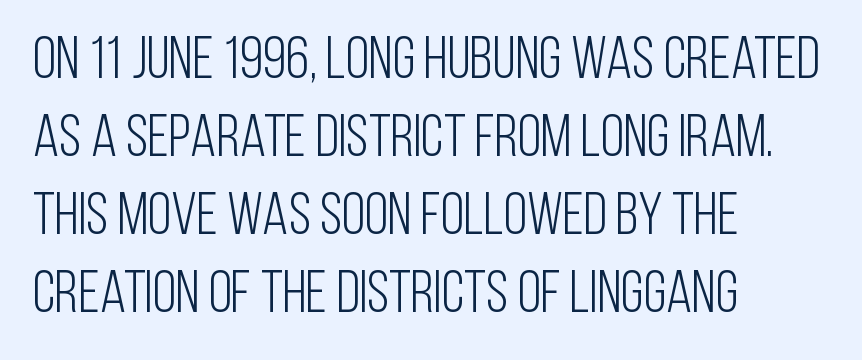
The characters are drawn with everyday or finer stroke widths. Do the characters align in a grid? No, the font is proportional. Each line starts at the same left margin while the right side varies. Check where the strokes stop: nothing finishes them off — pure sans.
